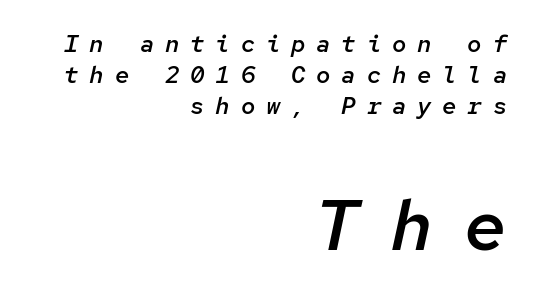
{"italic": "yes", "lean": "right", "slant_degrees": 12, "bold": "semi", "weight": "semibold", "width": "normal", "stroke_contrast": "low", "x_height": "medium", "monospaced": "yes", "underline": "no", "align": "right", "line_spacing": "normal", "line_spacing_ratio": 1.29, "letter_spacing": "wide", "letter_spacing_em": 0.45, "larger_block": "second", "size_ratio": 2.96, "glyph_px": 71}
